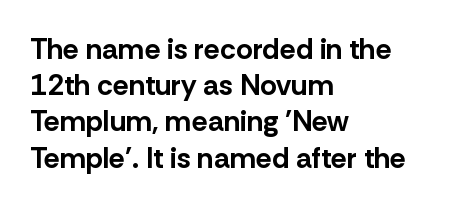
Q: Is the text bold? A: Yes.
Q: Is the text italic (slanted)? A: No, it is upright.
Q: Is the typeface a serif or a sans-serif typeface? A: Sans-serif.
Q: Is the text underlined? A: No.
Q: How is the paragraph aligned? A: Left-aligned.
Q: Is the spacing between letters normal or unusually wide? A: Normal.
Q: Is the spacing between lines tight, normal or loose? A: Normal.
Q: Width (condensed, normal, or wide)? A: Normal.
Q: Stroke contrast? A: Low.
Q: x-height? A: Medium.
Q: Monospaced? A: No.
